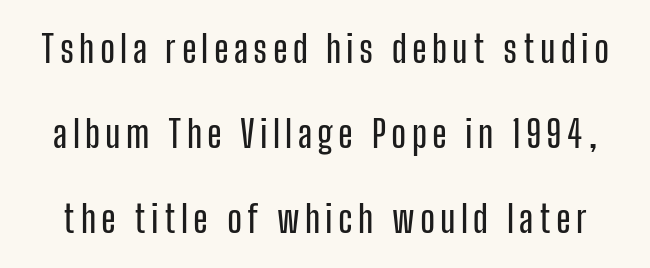
{"serif": "no", "italic": "no", "width": "condensed", "stroke_contrast": "low", "x_height": "medium", "monospaced": "no", "underline": "no", "line_spacing": "loose", "line_spacing_ratio": 2.24, "glyph_px": 38}
